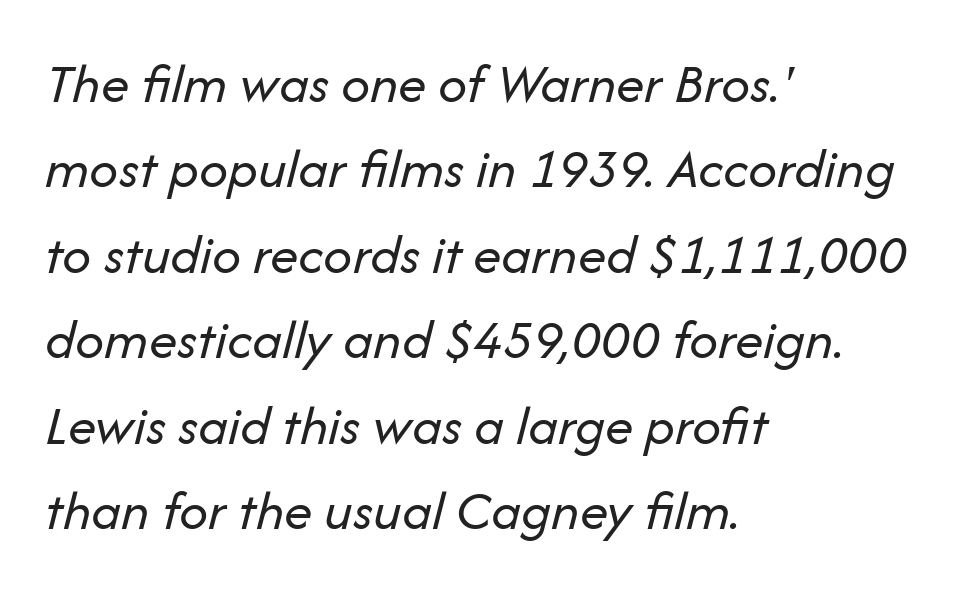
{"italic": "yes", "lean": "right", "slant_degrees": 14, "bold": "no", "weight": "regular", "width": "normal", "stroke_contrast": "low", "x_height": "medium", "monospaced": "no", "underline": "no", "align": "left", "line_spacing": "normal", "line_spacing_ratio": 1.5, "letter_spacing": "normal", "letter_spacing_em": 0.0, "glyph_px": 57}
